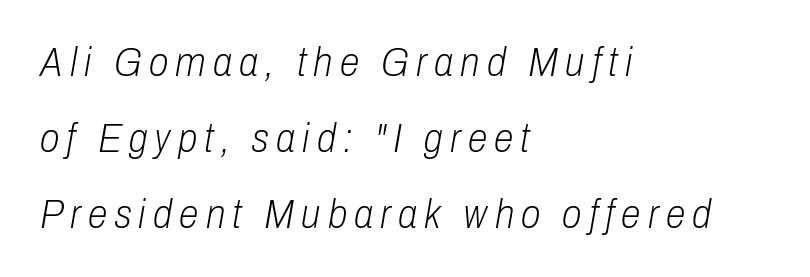
The typesetter chose a ragged-right arrangement here. Notice how the stems are inclined rather than vertical — that's the hallmark of italics. Widely set lines give the paragraph a tall, airy silhouette. Stem width sits at or under what a default text font uses. This rendering features lettering with no underline.
